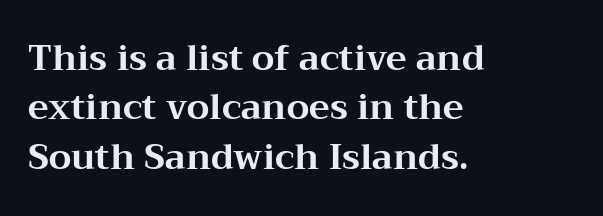
{"serif": "yes", "italic": "no", "bold": "yes", "weight": "bold", "width": "wide", "stroke_contrast": "medium", "x_height": "medium", "monospaced": "no", "underline": "no", "align": "left", "line_spacing": "normal", "line_spacing_ratio": 1.41, "letter_spacing": "normal", "letter_spacing_em": 0.0, "glyph_px": 35}
